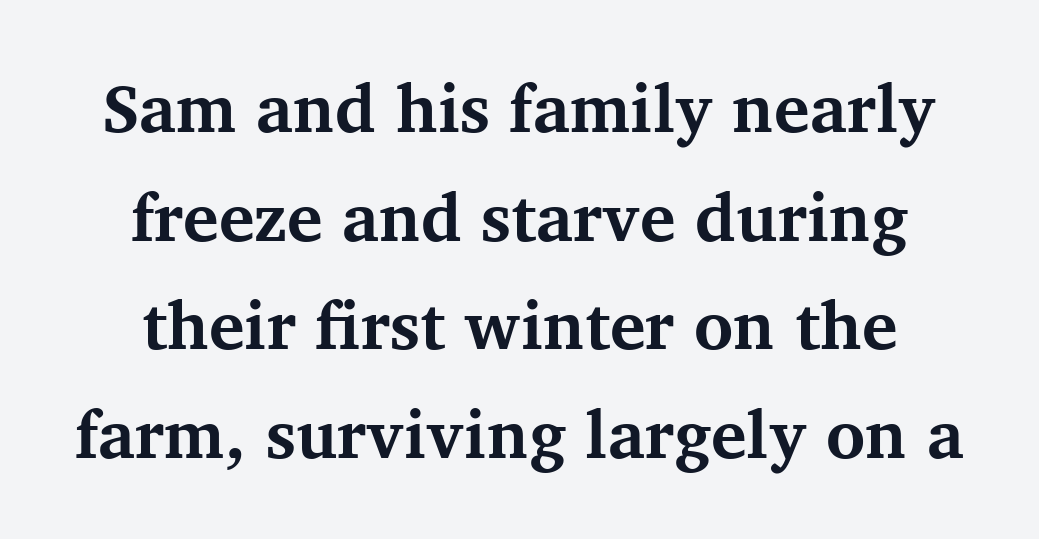
{"serif": "yes", "italic": "no", "bold": "yes", "weight": "bold", "width": "normal", "stroke_contrast": "medium", "x_height": "medium", "monospaced": "no", "underline": "no", "align": "center", "line_spacing": "normal", "line_spacing_ratio": 1.62, "letter_spacing": "normal", "letter_spacing_em": 0.0, "glyph_px": 67}
